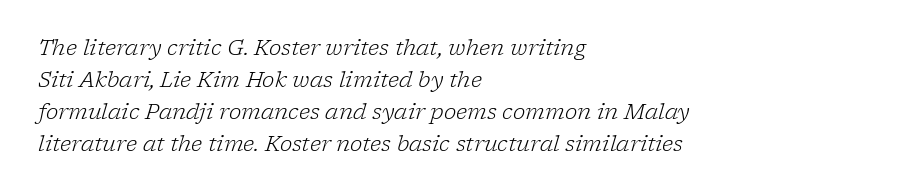
{"italic": "yes", "lean": "right", "slant_degrees": 17, "bold": "no", "underline": "no", "align": "left", "line_spacing": "normal", "line_spacing_ratio": 1.52, "letter_spacing": "normal", "letter_spacing_em": 0.0, "glyph_px": 21}
